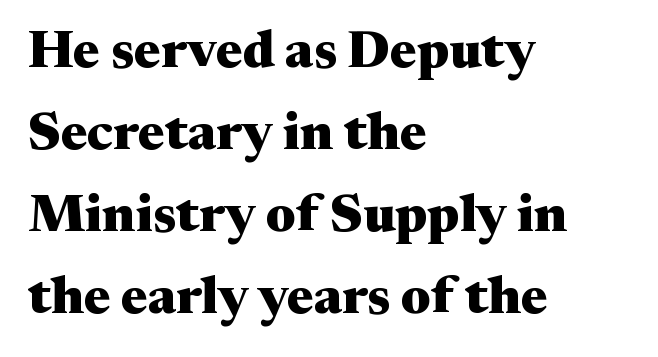
Q: Is the text bold? A: Yes.
Q: Is the text italic (slanted)? A: No, it is upright.
Q: Is the typeface a serif or a sans-serif typeface? A: Serif.
Q: Is the text underlined? A: No.
Q: How is the paragraph aligned? A: Left-aligned.
Q: Is the spacing between letters normal or unusually wide? A: Normal.
Q: Is the spacing between lines tight, normal or loose? A: Normal.
Q: Width (condensed, normal, or wide)? A: Wide.
Q: Stroke contrast? A: Medium.
Q: x-height? A: Medium.
Q: Monospaced? A: No.
